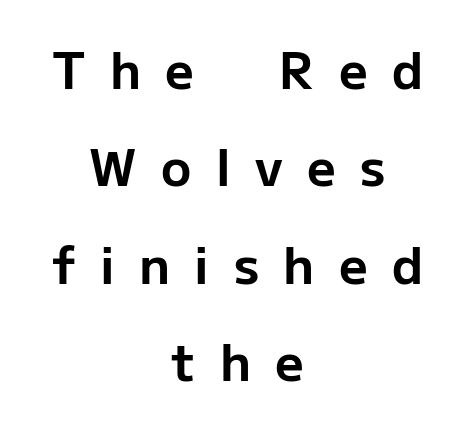
{"serif": "no", "italic": "no", "bold": "yes", "weight": "bold", "width": "normal", "stroke_contrast": "low", "x_height": "medium", "monospaced": "no", "underline": "no", "align": "center", "line_spacing": "loose", "line_spacing_ratio": 1.95, "letter_spacing": "wide", "letter_spacing_em": 0.49, "glyph_px": 50}
